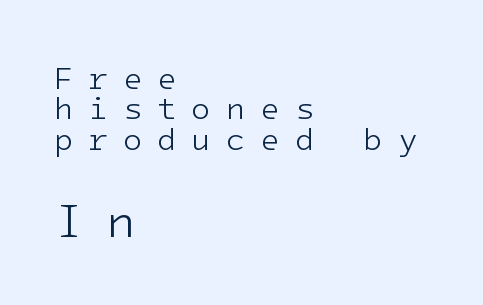
Q: Is the text bold? A: No.
Q: Is the text italic (slanted)? A: No, it is upright.
Q: Is the typeface a serif or a sans-serif typeface? A: Sans-serif.
Q: Is the text underlined? A: No.
Q: How is the paragraph aligned? A: Left-aligned.
Q: Is the spacing between letters normal or unusually wide? A: Unusually wide.
Q: Is the spacing between lines tight, normal or loose? A: Tight.
Q: Which block of text is set in a larger size, the first (top) or the second (bottom)? A: The second (bottom) one.
Q: Width (condensed, normal, or wide)? A: Normal.
Q: Stroke contrast? A: Low.
Q: x-height? A: Medium.
